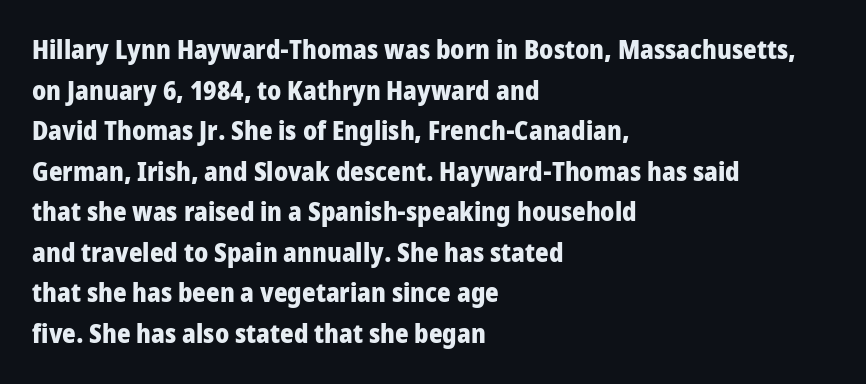
The image shows 26 px bold type, upright; set left-aligned, normal line spacing (1.56x), normal letter spacing, not underlined.
